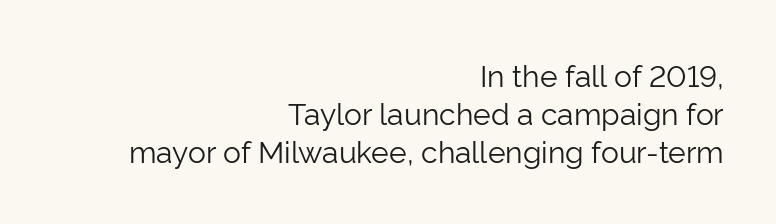
Line endings align vertically; line beginnings do not. Leading matches the norm, producing a regular column. Honestly, the letter spacing is just normal — you wouldn't notice it. Is the type heavy? It reads as light-to-regular instead. Proportional: the letters do not fall into vertical columns. When letters stand straight like this, we call the style roman or upright.
